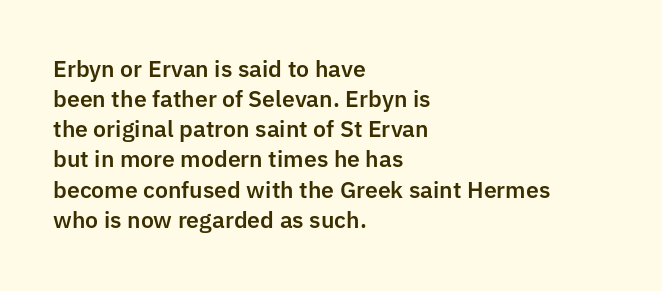
The image shows 22 px text type, upright; set left-aligned, normal line spacing (1.37x), normal letter spacing, not underlined.
